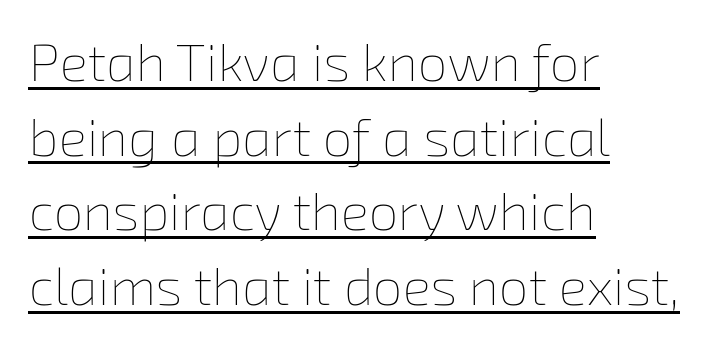
Inter-character spacing is left at the font's built-in metrics. Casual observation: everything's shoved over to the left. A rule runs beneath these lines of type. Students, observe: this is what conventionally led text looks like.
